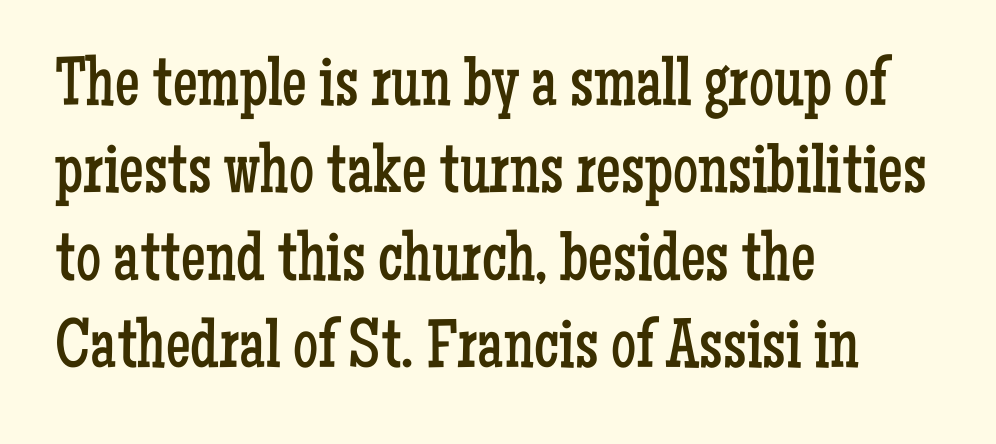
The image shows 70 px regular-weight, condensed serif type, upright; set left-aligned, normal line spacing (1.25x), normal letter spacing, not underlined; low stroke contrast and a medium x-height.
